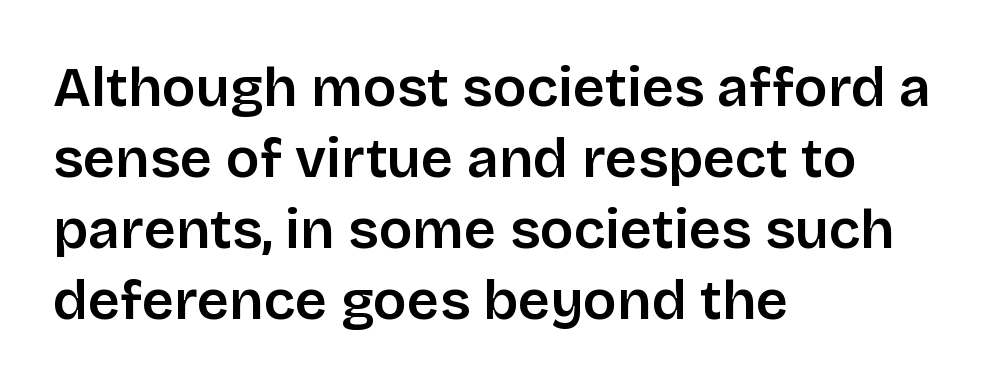
The image shows 56 px semibold sans-serif type, upright; set left-aligned, normal line spacing (1.27x), normal letter spacing, not underlined; low stroke contrast and a large x-height.
